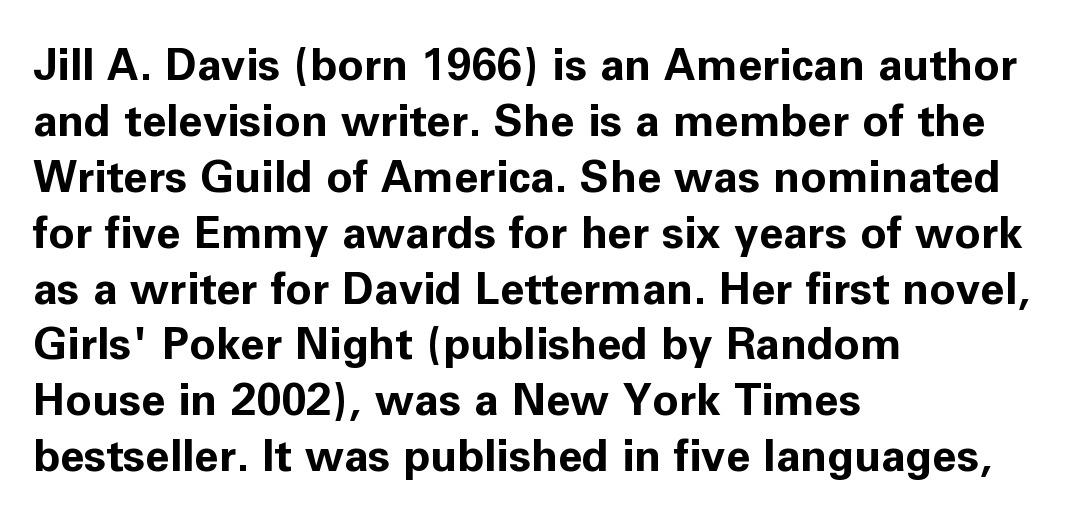
The image shows 44 px bold sans-serif type, upright; set left-aligned, normal line spacing (1.27x), normal letter spacing, not underlined; low stroke contrast and a medium x-height.
